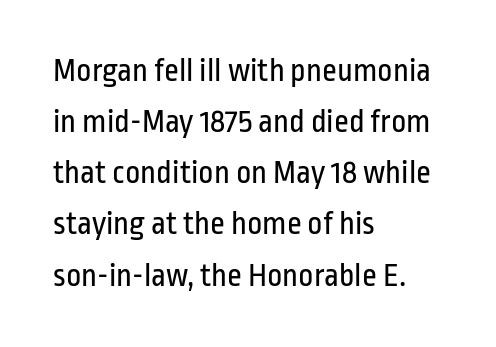
The image shows 33 px regular-weight, condensed sans-serif type, upright; set left-aligned, normal line spacing (1.55x), normal letter spacing, not underlined; low stroke contrast and a medium x-height.
